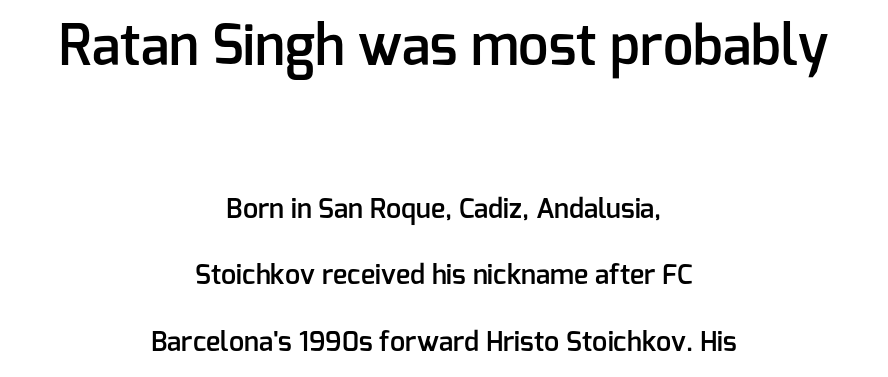
{"serif": "no", "italic": "no", "bold": "semi", "weight": "semibold", "width": "normal", "stroke_contrast": "low", "x_height": "medium", "monospaced": "no", "underline": "no", "align": "center", "line_spacing": "loose", "line_spacing_ratio": 2.46, "letter_spacing": "normal", "letter_spacing_em": 0.0, "larger_block": "first", "size_ratio": 2.0, "glyph_px": 54}
